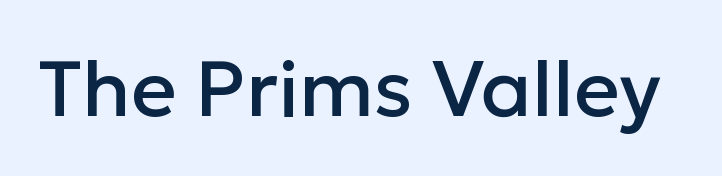
Q: Is the text italic (slanted)? A: No, it is upright.
Q: Is the typeface a serif or a sans-serif typeface? A: Sans-serif.
Q: Is the text underlined? A: No.
Q: Is the spacing between letters normal or unusually wide? A: Normal.
Q: Width (condensed, normal, or wide)? A: Normal.
Q: Stroke contrast? A: Low.
Q: x-height? A: Medium.
Q: Monospaced? A: No.
